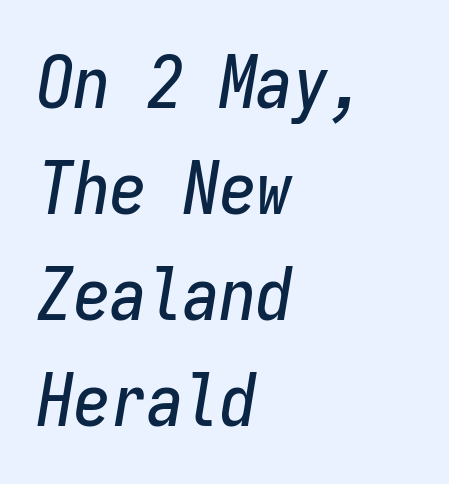
{"italic": "yes", "lean": "right", "slant_degrees": 9, "width": "condensed", "stroke_contrast": "low", "x_height": "medium", "monospaced": "yes", "underline": "no", "align": "left", "line_spacing": "normal", "line_spacing_ratio": 1.45, "letter_spacing": "normal", "letter_spacing_em": 0.0, "glyph_px": 73}
